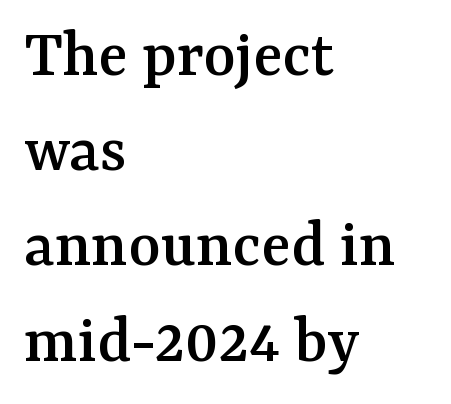
Q: Is the text italic (slanted)? A: No, it is upright.
Q: Is the typeface a serif or a sans-serif typeface? A: Serif.
Q: Is the text underlined? A: No.
Q: How is the paragraph aligned? A: Left-aligned.
Q: Is the spacing between letters normal or unusually wide? A: Normal.
Q: Is the spacing between lines tight, normal or loose? A: Normal.
Q: Width (condensed, normal, or wide)? A: Normal.
Q: Stroke contrast? A: Medium.
Q: x-height? A: Medium.
Q: Monospaced? A: No.
